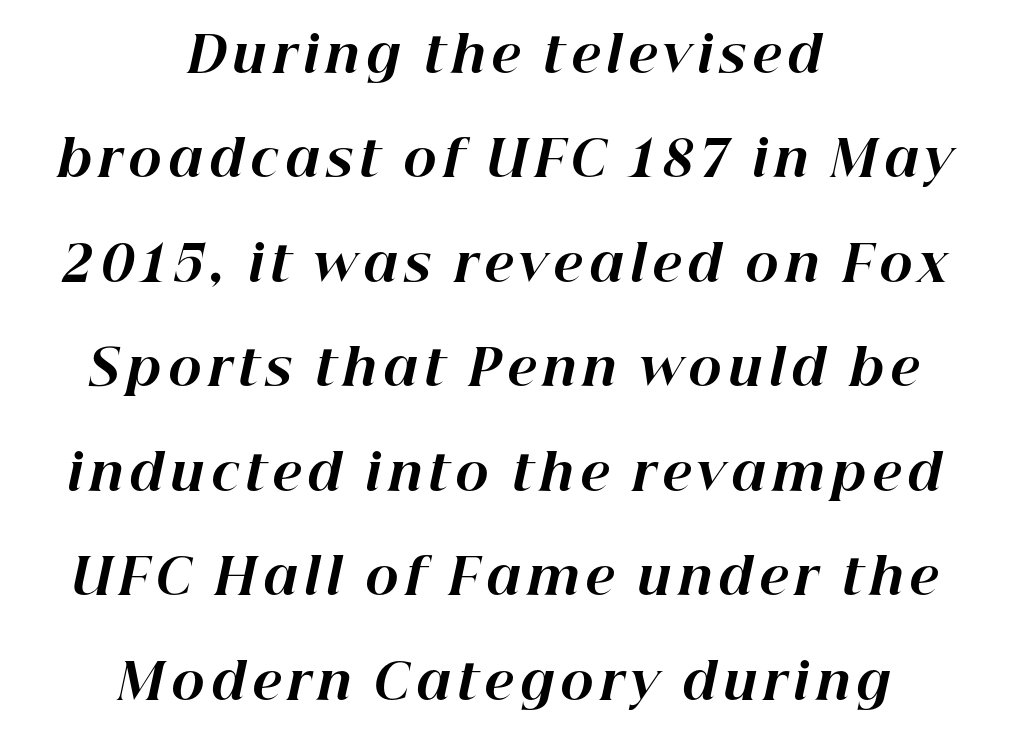
{"italic": "yes", "lean": "right", "slant_degrees": 12, "bold": "yes", "weight": "bold", "width": "normal", "stroke_contrast": "high", "x_height": "medium", "monospaced": "no", "underline": "no", "align": "center", "line_spacing": "loose", "line_spacing_ratio": 2.09, "glyph_px": 50}
